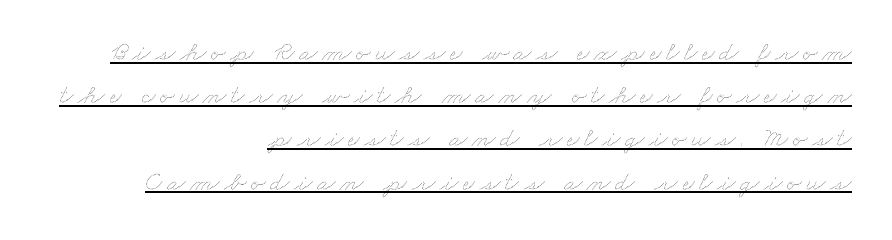
The image shows 27 px text type; set right-aligned, normal line spacing (1.6x), underlined.
